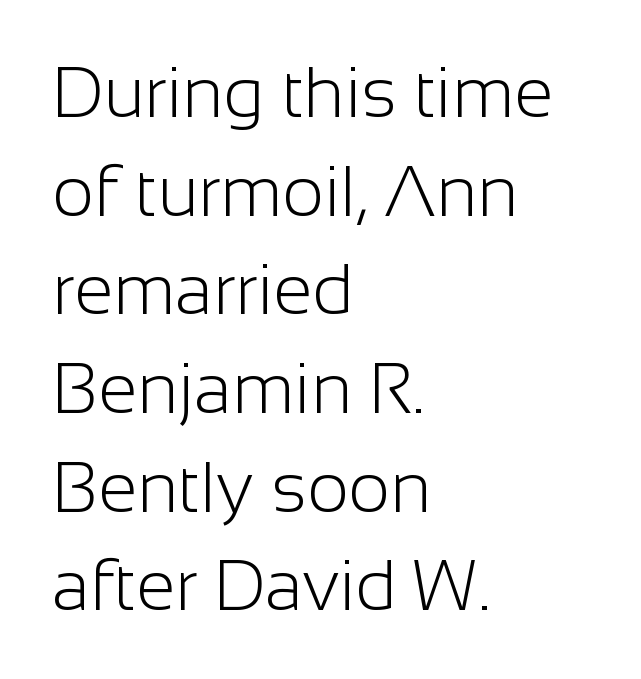
Q: Is the text bold? A: No.
Q: Is the text italic (slanted)? A: No, it is upright.
Q: Is the typeface a serif or a sans-serif typeface? A: Sans-serif.
Q: Is the text underlined? A: No.
Q: How is the paragraph aligned? A: Left-aligned.
Q: Is the spacing between letters normal or unusually wide? A: Normal.
Q: Is the spacing between lines tight, normal or loose? A: Normal.
Q: Width (condensed, normal, or wide)? A: Normal.
Q: Stroke contrast? A: Low.
Q: x-height? A: Medium.
Q: Monospaced? A: No.
